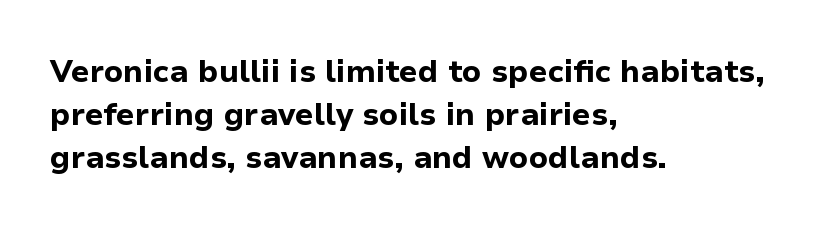
The image shows 31 px bold sans-serif type, upright; set left-aligned, normal line spacing (1.39x), normal letter spacing, not underlined; low stroke contrast and a medium x-height.
